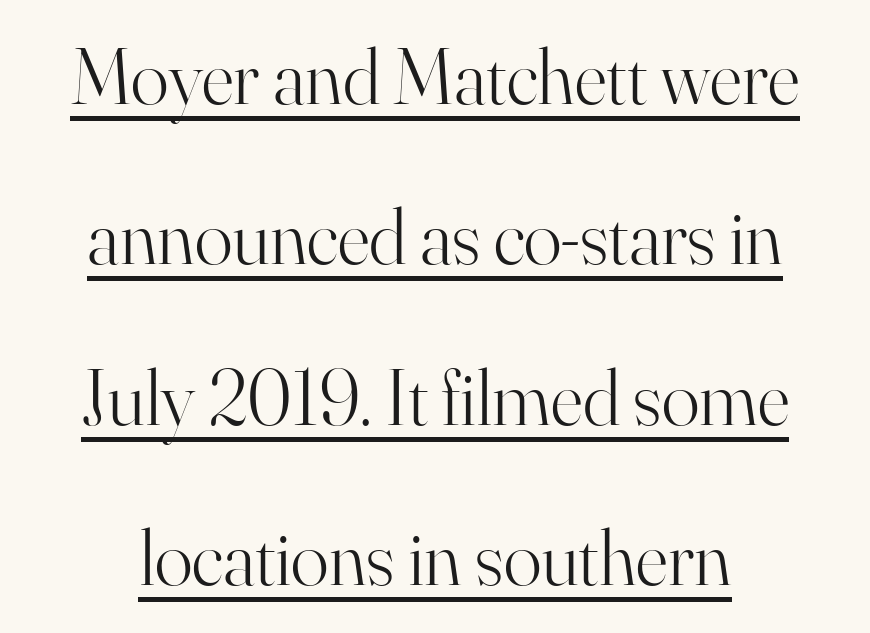
{"serif": "yes", "italic": "no", "bold": "no", "weight": "light", "width": "normal", "stroke_contrast": "high", "x_height": "small", "monospaced": "no", "underline": "yes", "align": "center", "line_spacing": "loose", "line_spacing_ratio": 2.03, "letter_spacing": "normal", "letter_spacing_em": 0.0, "glyph_px": 79}
